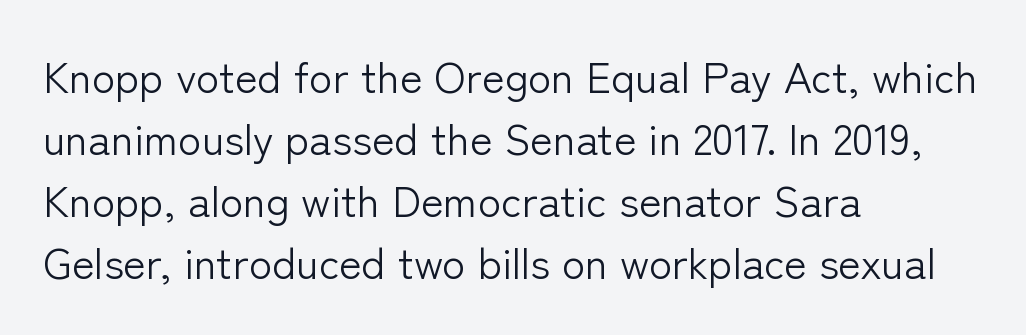
{"serif": "no", "italic": "no", "bold": "no", "weight": "light", "width": "normal", "stroke_contrast": "low", "x_height": "medium", "monospaced": "no", "underline": "no", "align": "left", "line_spacing": "normal", "line_spacing_ratio": 1.44, "letter_spacing": "normal", "letter_spacing_em": 0.0, "glyph_px": 43}
